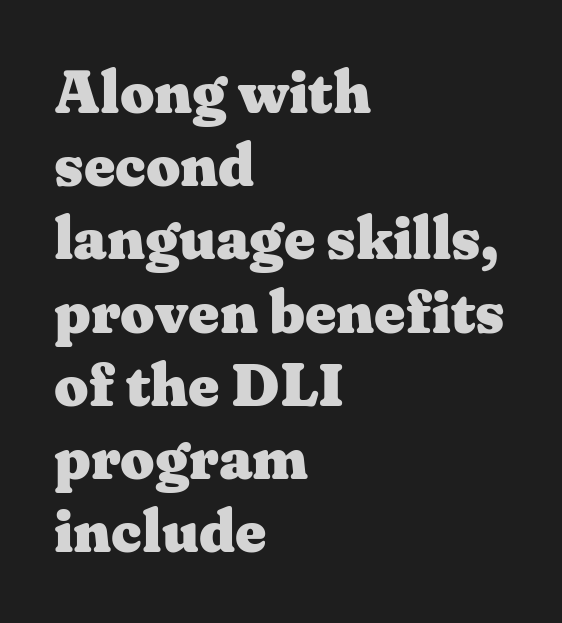
Upright lettering throughout. The rendering uses a bold face; every stroke is thick and dark. Students, note that the glyphs here touch the page at normal intervals. The passage shown is typed in a proportional face where columns would drift. Typographically, this falls in the serif category.
